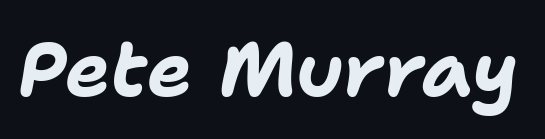
Q: Is the text bold? A: Yes.
Q: Is the text italic (slanted)? A: Yes, it leans right by about 11 degrees.
Q: Is the text underlined? A: No.
Q: Is the spacing between letters normal or unusually wide? A: Normal.
Q: Width (condensed, normal, or wide)? A: Normal.
Q: Stroke contrast? A: Low.
Q: x-height? A: Medium.
Q: Monospaced? A: No.
